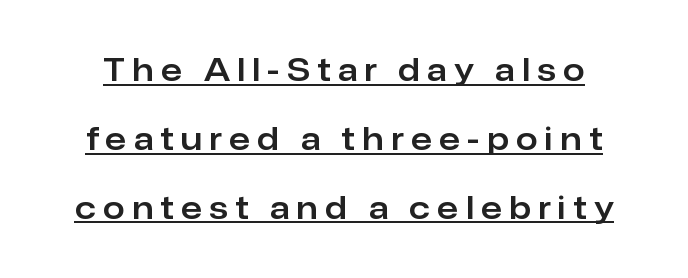
{"serif": "no", "italic": "no", "width": "normal", "stroke_contrast": "low", "x_height": "medium", "monospaced": "no", "underline": "yes", "line_spacing": "loose", "line_spacing_ratio": 2.22, "letter_spacing": "wide", "letter_spacing_em": 0.24, "glyph_px": 31}
